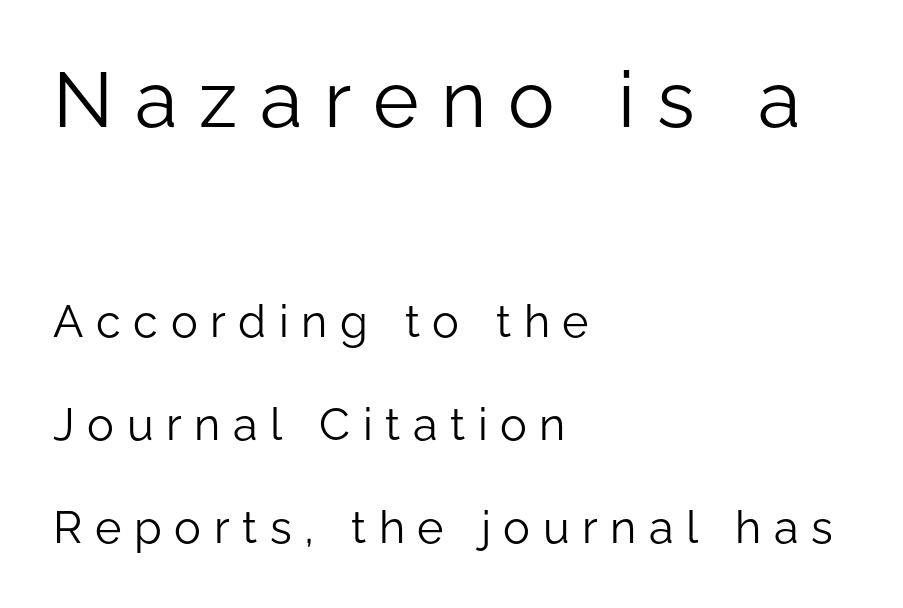
This is not heavy type; no bold has been used. You could only call the tracking loose — the letters float apart. Caption: multi-line text, flush left, ragged right. The passage shown is typeset with a sans-serif family. Posture: vertical. The face used here is proportionally spaced, like ordinary book or web type.
